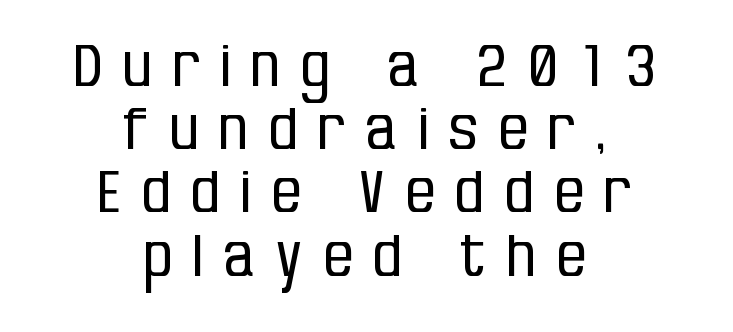
Honestly, the letter spacing is so wide it's the main thing you notice. You could not count columns in this text — the font is proportionally spaced. Each letter's strokes conclude bluntly, with no projecting serifs. The letterforms sit at book weight or below.
